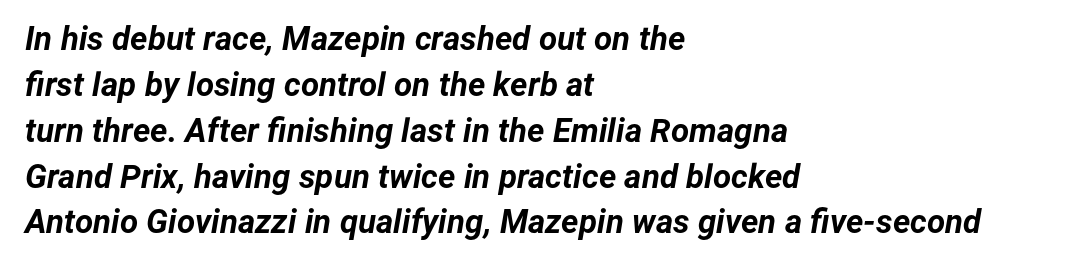
The image shows 33 px bold type, italic (leaning right); set left-aligned, normal line spacing (1.39x), normal letter spacing, not underlined; low stroke contrast and a medium x-height.
